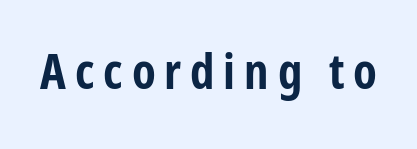
The image shows 49 px bold, condensed sans-serif type, upright; set not underlined; low stroke contrast and a medium x-height.
